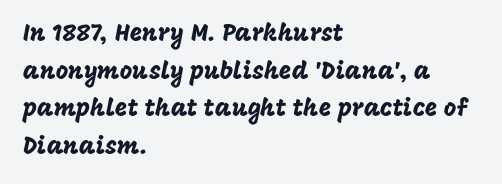
{"underline": "no", "align": "left", "line_spacing": "normal", "line_spacing_ratio": 1.57, "letter_spacing": "normal", "letter_spacing_em": 0.0, "glyph_px": 24}
